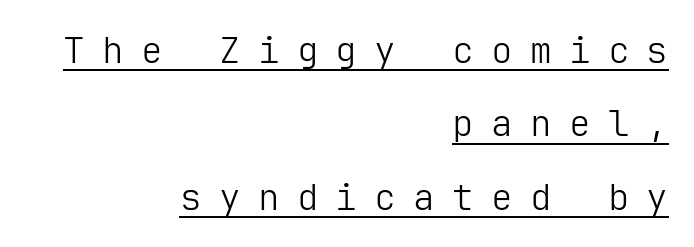
The image shows 36 px light sans-serif type, upright; set right-aligned, loose line spacing (2.04x), unusually wide letter spacing (+0.48 em), underlined; low stroke contrast and a medium x-height.
